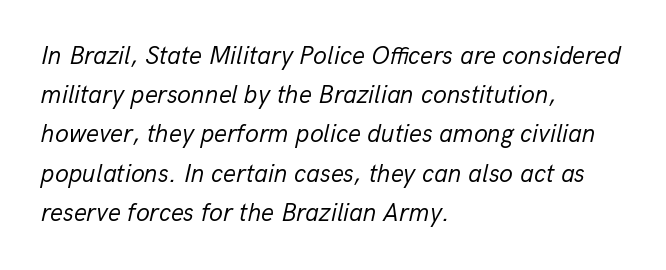
Line starts are locked; line ends wander. On a weight scale, this lands at 450 or below. Rendered with sloped, italic letterforms. The rows are spaced the way most documents space them.
